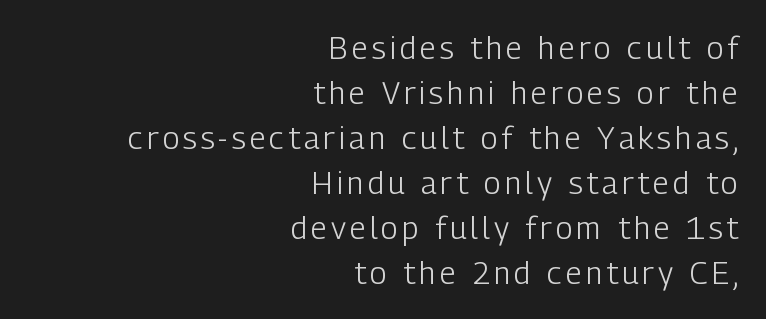
The image shows 31 px light, condensed sans-serif type, upright; set right-aligned, normal line spacing (1.45x), not underlined; low stroke contrast and a medium x-height.
